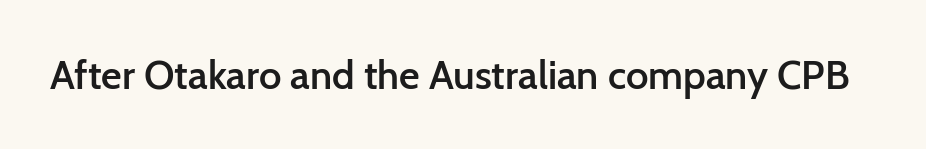
The rendering uses natural spacing where letterforms have individual widths. The area under the type is left untouched. Does the type have serifs? No, each stem ends abruptly. The specimen reads as upright at a glance. A somewhat darkened texture: the type is semibold rather than bold. You could call the tracking neutral — neither tight nor loose.
